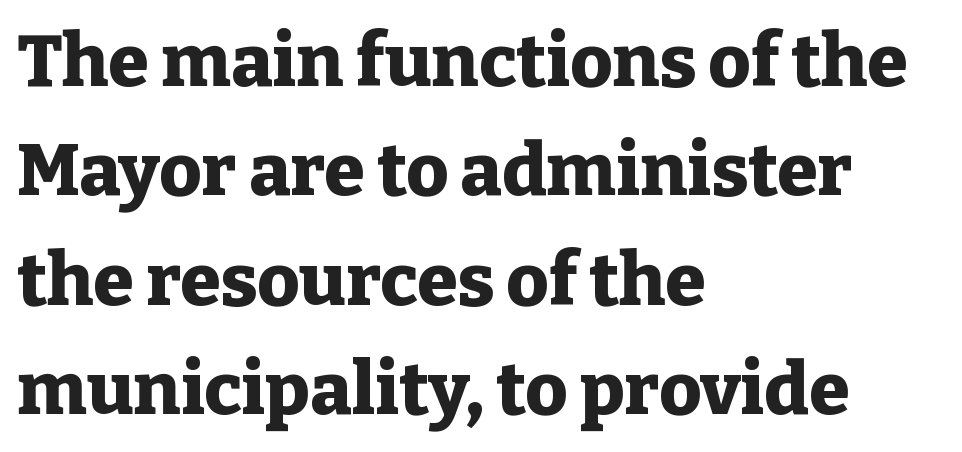
The image shows 73 px heavy serif type, upright; set left-aligned, normal line spacing (1.5x), normal letter spacing, not underlined; low stroke contrast and a medium x-height.
